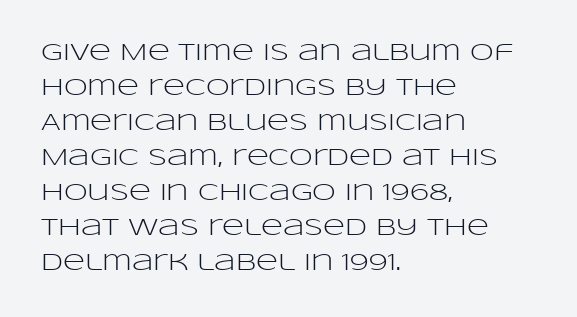
Q: Is the text bold? A: No.
Q: Is the text italic (slanted)? A: No, it is upright.
Q: Is the text underlined? A: No.
Q: How is the paragraph aligned? A: Left-aligned.
Q: Is the spacing between letters normal or unusually wide? A: Normal.
Q: Is the spacing between lines tight, normal or loose? A: Normal.
